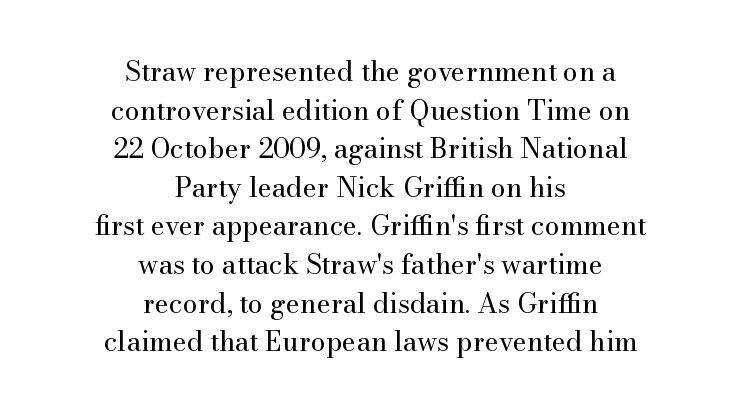
{"italic": "no", "bold": "no", "underline": "no", "align": "center", "line_spacing": "normal", "line_spacing_ratio": 1.43, "letter_spacing": "normal", "letter_spacing_em": 0.0, "glyph_px": 27}
